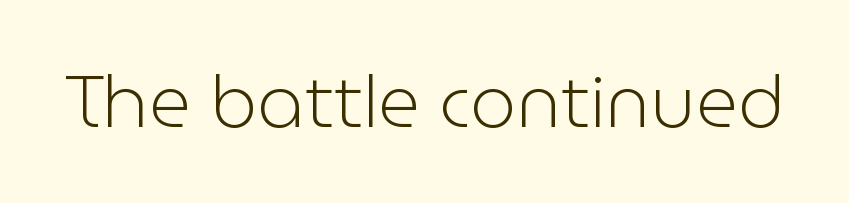
The image shows 73 px light sans-serif type, upright; set normal letter spacing, not underlined; low stroke contrast and a medium x-height.
